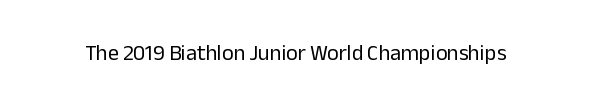
The space directly below the letters is spotless. Quick note: not italic, upright. The line texture is even and compact thanks to regular tracking. These glyphs show unthickened strokes, regular width or finer.
